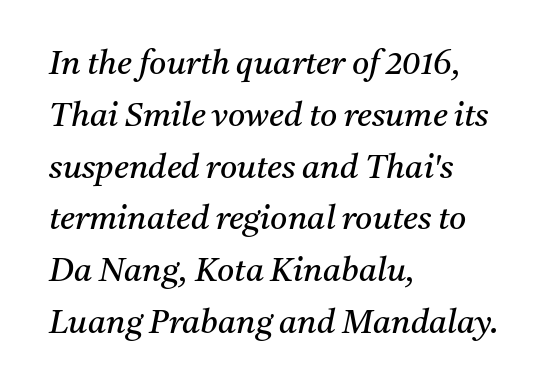
The image shows 33 px regular-weight serif type, italic (leaning right); set left-aligned, normal line spacing (1.57x), normal letter spacing, not underlined; medium stroke contrast and a medium x-height.
